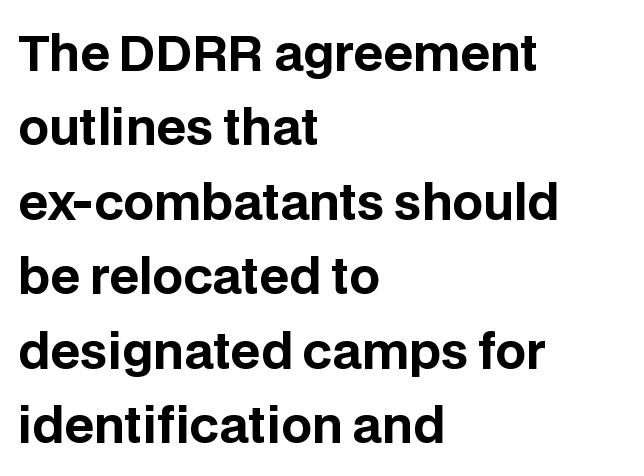
{"serif": "no", "italic": "no", "bold": "yes", "weight": "bold", "width": "normal", "stroke_contrast": "low", "x_height": "large", "monospaced": "no", "underline": "no", "align": "left", "line_spacing": "normal", "line_spacing_ratio": 1.55, "letter_spacing": "normal", "letter_spacing_em": 0.0, "glyph_px": 48}
